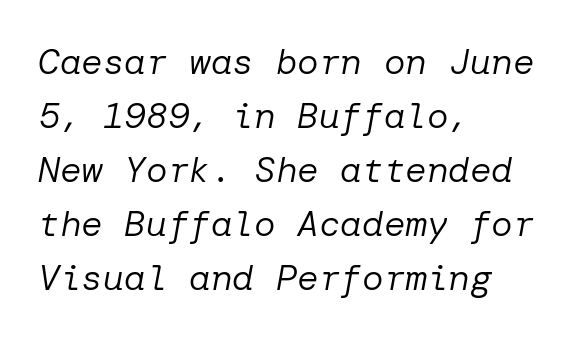
Q: Is the text bold? A: No.
Q: Is the text italic (slanted)? A: Yes, it leans right by about 10 degrees.
Q: Is the text underlined? A: No.
Q: How is the paragraph aligned? A: Left-aligned.
Q: Is the spacing between letters normal or unusually wide? A: Normal.
Q: Is the spacing between lines tight, normal or loose? A: Normal.
Q: Width (condensed, normal, or wide)? A: Normal.
Q: Stroke contrast? A: Low.
Q: x-height? A: Medium.
